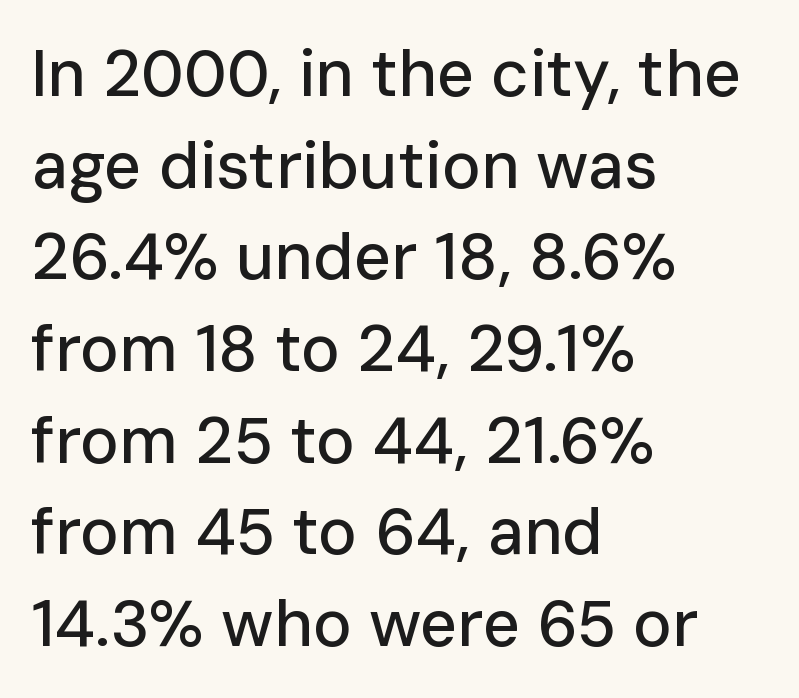
The image shows 65 px sans-serif type, upright; set left-aligned, normal line spacing (1.41x), normal letter spacing, not underlined; low stroke contrast and a medium x-height.
